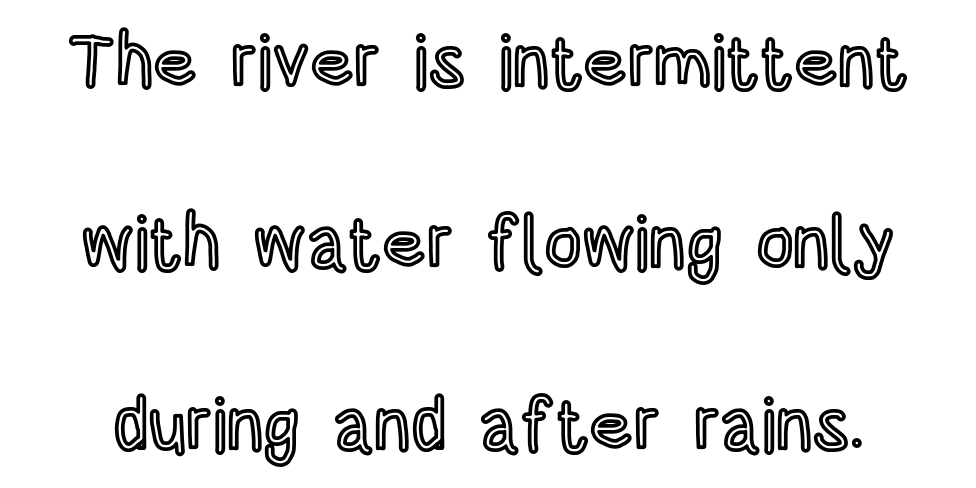
{"italic": "no", "width": "condensed", "x_height": "large", "monospaced": "no", "underline": "no", "line_spacing": "loose", "line_spacing_ratio": 2.45, "letter_spacing": "normal", "letter_spacing_em": 0.0, "glyph_px": 74}
